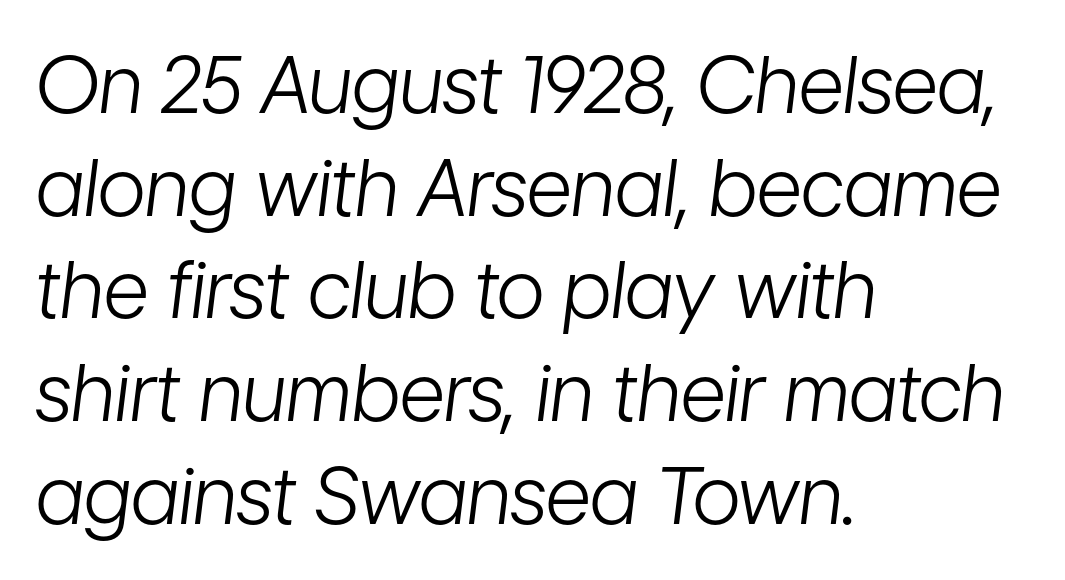
Q: Is the text bold? A: No.
Q: Is the text italic (slanted)? A: Yes, it leans right by about 7 degrees.
Q: Is the text underlined? A: No.
Q: How is the paragraph aligned? A: Left-aligned.
Q: Is the spacing between letters normal or unusually wide? A: Normal.
Q: Is the spacing between lines tight, normal or loose? A: Normal.
Q: Width (condensed, normal, or wide)? A: Condensed.
Q: Stroke contrast? A: Low.
Q: x-height? A: Medium.
Q: Monospaced? A: No.
